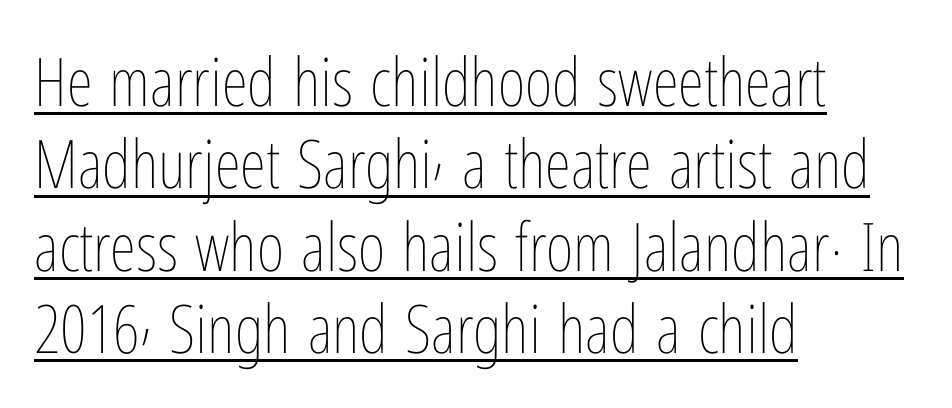
Q: Is the text bold? A: No.
Q: Is the text italic (slanted)? A: No, it is upright.
Q: Is the text underlined? A: Yes.
Q: How is the paragraph aligned? A: Left-aligned.
Q: Is the spacing between letters normal or unusually wide? A: Normal.
Q: Width (condensed, normal, or wide)? A: Condensed.
Q: Stroke contrast? A: Low.
Q: x-height? A: Medium.
Q: Monospaced? A: No.
